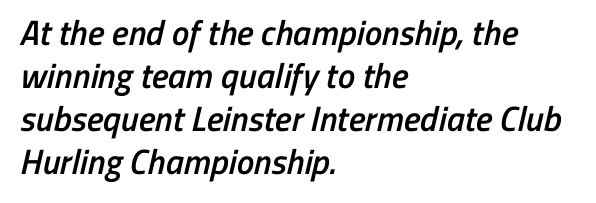
Q: Is the text bold? A: Semi-bold.
Q: Is the typeface a serif or a sans-serif typeface? A: Sans-serif.
Q: Is the text underlined? A: No.
Q: How is the paragraph aligned? A: Left-aligned.
Q: Is the spacing between letters normal or unusually wide? A: Normal.
Q: Width (condensed, normal, or wide)? A: Condensed.
Q: Stroke contrast? A: Low.
Q: x-height? A: Medium.
Q: Monospaced? A: No.
